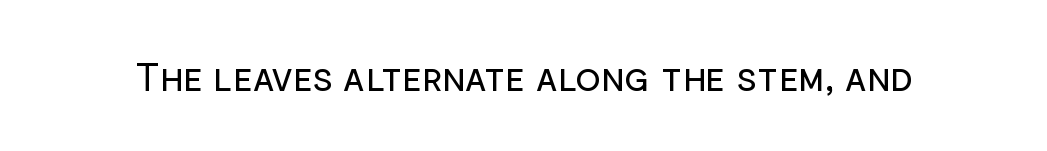
Font category for this specimen: sans-serif. On a weight scale, this lands at 450 or below. The line texture is even and compact thanks to regular tracking. Characters remain perfectly vertical along every line. Unmarked baselines from the first word to the last.
